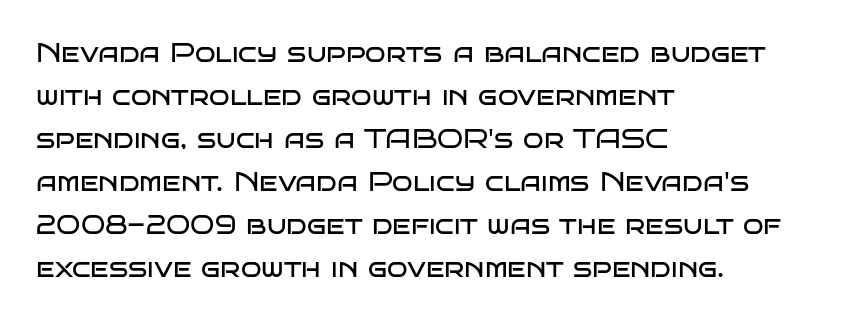
Line beginnings align vertically; line endings do not. Quick note: not italic, upright. No chunkiness to these letters — they're not bold. Default kerning and tracking; the words read as compact shapes.
